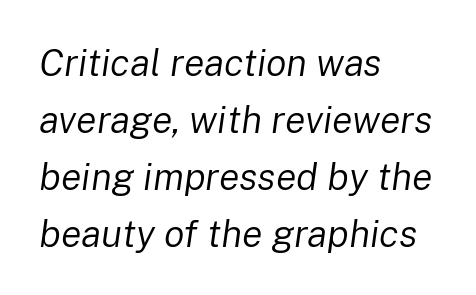
The image shows 38 px regular-weight type, italic (leaning right); set left-aligned, normal line spacing (1.5x), normal letter spacing, not underlined; low stroke contrast and a medium x-height.
